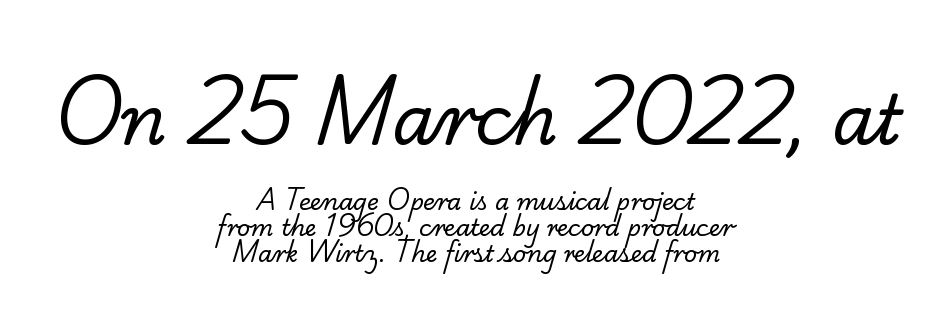
The image shows 69 px regular-weight type; set centered, tight line spacing (1.12x), normal letter spacing, not underlined; the first (top) block is 3.0x larger; low stroke contrast and a small x-height.
